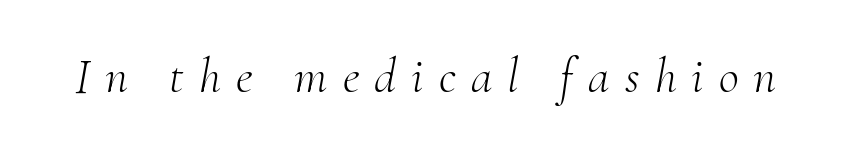
Type without underlining. Typographically, this falls in the serif category. This sample has the flowing, uneven cadence of proportional lettering. The text carries the slant typical of an italic or oblique font. Nothing heavy about these letters — not bold at all.
